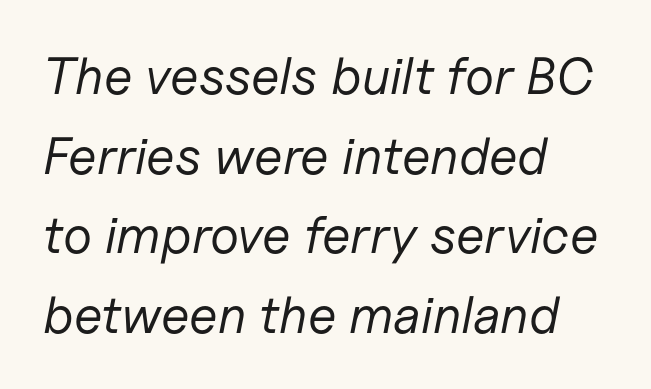
Q: Is the text bold? A: No.
Q: Is the text italic (slanted)? A: Yes, it leans right by about 11 degrees.
Q: Is the text underlined? A: No.
Q: How is the paragraph aligned? A: Left-aligned.
Q: Is the spacing between letters normal or unusually wide? A: Normal.
Q: Is the spacing between lines tight, normal or loose? A: Normal.
Q: Width (condensed, normal, or wide)? A: Normal.
Q: Stroke contrast? A: Low.
Q: x-height? A: Medium.
Q: Monospaced? A: No.
